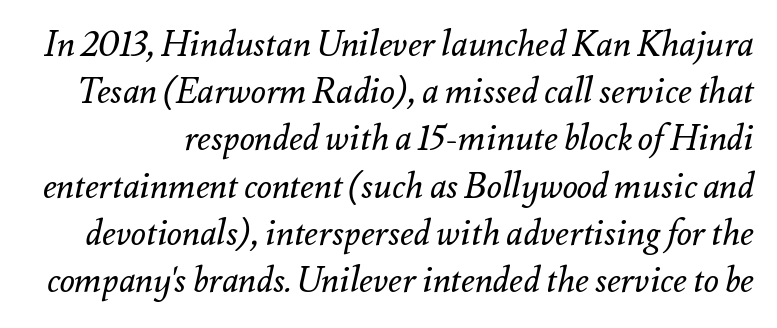
A typesetter would call this zero additional tracking. Yep, that's italic — everything's leaning. No word sits above an underline. This reads as an unemphasized weight, regular at the heaviest. The rendering uses natural spacing where letterforms have individual widths. Is there much room between lines? A standard amount, neither cramped nor airy.
